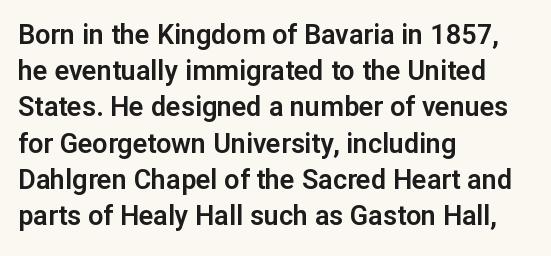
The image shows 27 px text type, upright; set left-aligned, normal line spacing (1.34x), normal letter spacing, not underlined.
